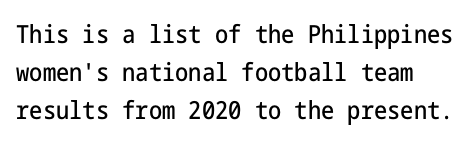
{"italic": "no", "underline": "no", "line_spacing": "normal", "line_spacing_ratio": 1.52, "letter_spacing": "normal", "letter_spacing_em": 0.0, "glyph_px": 25}
